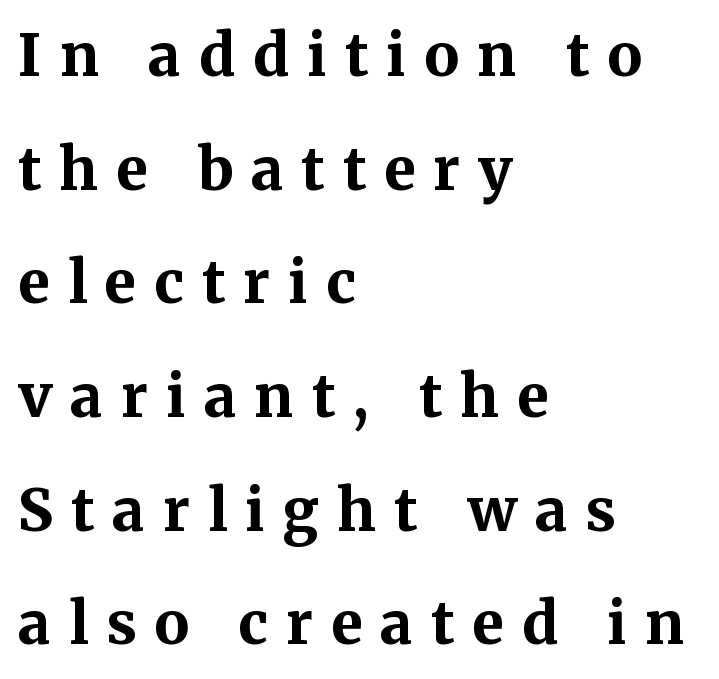
{"serif": "yes", "italic": "no", "bold": "yes", "weight": "bold", "width": "normal", "stroke_contrast": "medium", "x_height": "medium", "monospaced": "no", "underline": "no", "align": "left", "line_spacing": "loose", "line_spacing_ratio": 1.96, "letter_spacing": "wide", "letter_spacing_em": 0.31, "glyph_px": 58}
